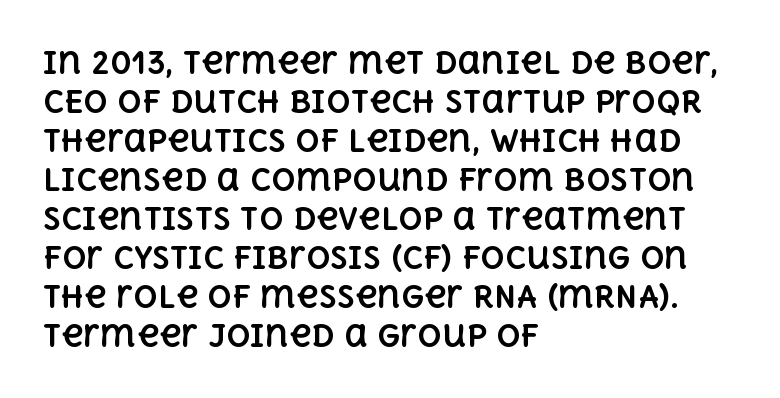
Proportional: the letters do not fall into vertical columns. Type without underlining. Evenly set lines give the paragraph a standard silhouette. What stands out about the letter spacing? Nothing — it is the standard amount. Stroke thickness is high; the sample reads as a true bold. Vertical strokes here are truly vertical.
